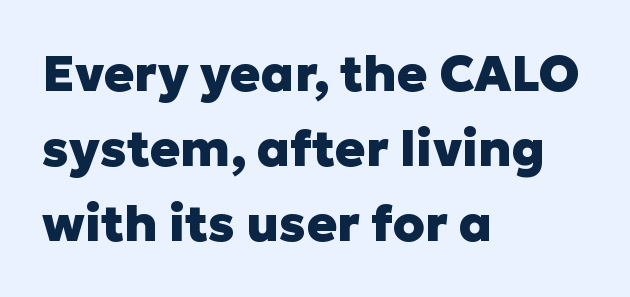
{"serif": "no", "italic": "no", "bold": "yes", "weight": "heavy", "width": "normal", "stroke_contrast": "low", "x_height": "medium", "monospaced": "no", "underline": "no", "align": "left", "line_spacing": "normal", "line_spacing_ratio": 1.5, "letter_spacing": "normal", "letter_spacing_em": 0.0, "glyph_px": 50}
